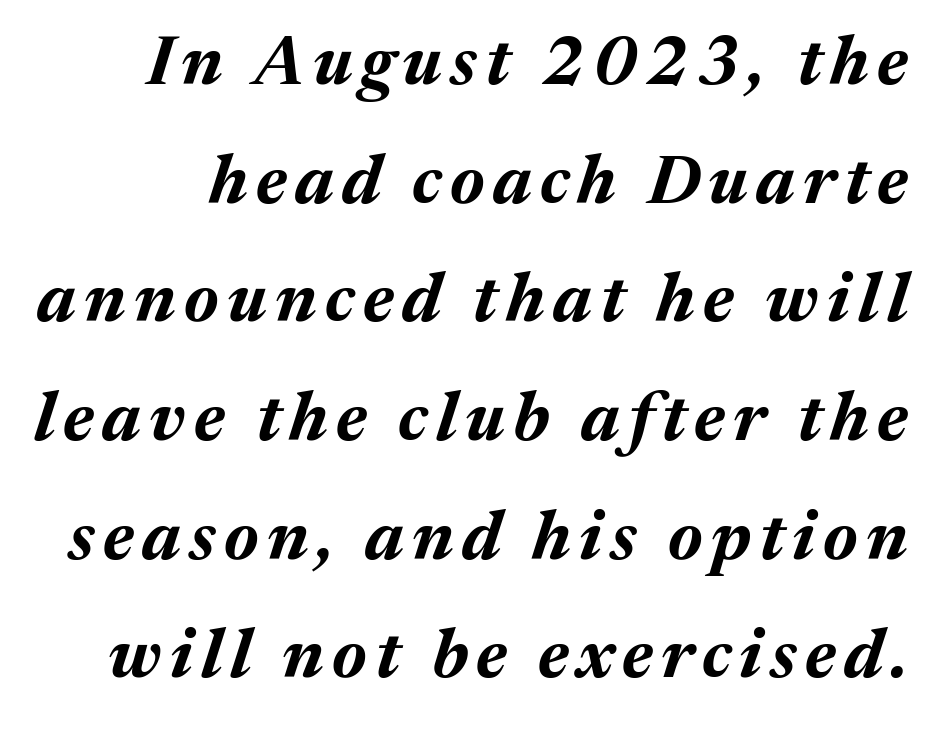
Q: Is the text bold? A: Yes.
Q: Is the text italic (slanted)? A: Yes, it leans right by about 17 degrees.
Q: Is the text underlined? A: No.
Q: Width (condensed, normal, or wide)? A: Normal.
Q: Stroke contrast? A: Medium.
Q: x-height? A: Medium.
Q: Monospaced? A: No.
